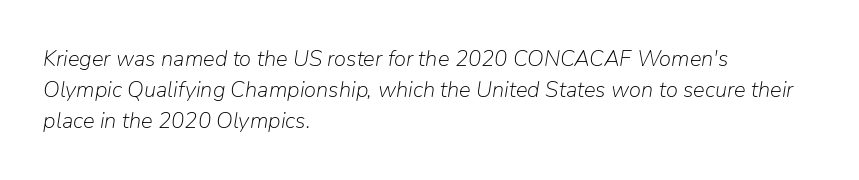
Q: Is the text bold? A: No.
Q: Is the text italic (slanted)? A: Yes, it leans right by about 9 degrees.
Q: Is the text underlined? A: No.
Q: How is the paragraph aligned? A: Left-aligned.
Q: Is the spacing between letters normal or unusually wide? A: Normal.
Q: Is the spacing between lines tight, normal or loose? A: Normal.
